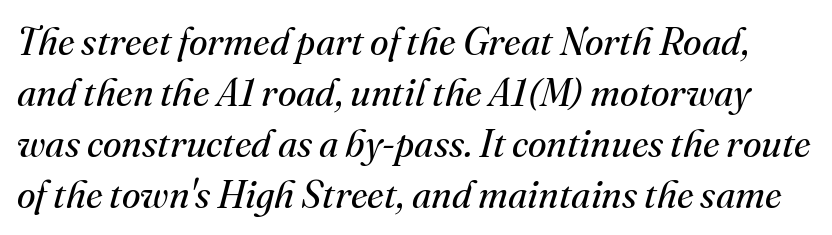
The image shows 38 px regular-weight serif type, italic (leaning right); set normal line spacing (1.34x), normal letter spacing, not underlined; medium stroke contrast and a small x-height.
